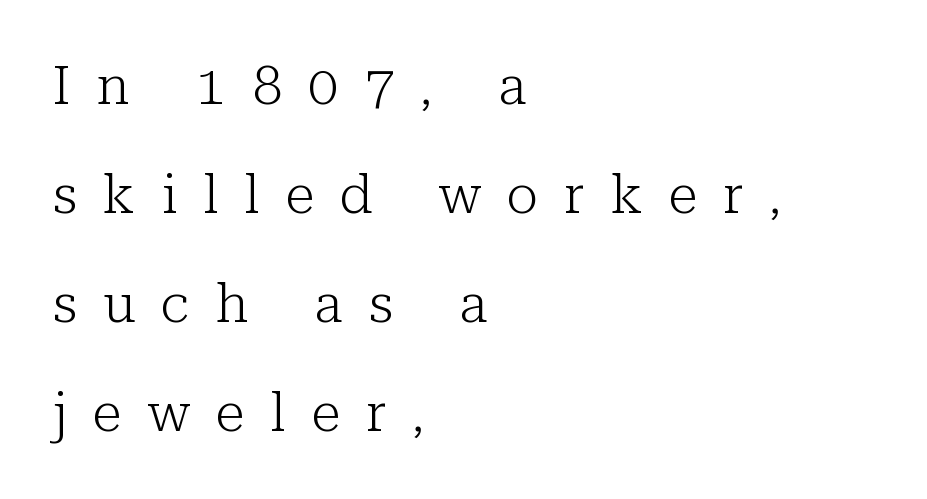
The image shows 54 px light serif type, upright; set left-aligned, loose line spacing (2.02x), unusually wide letter spacing (+0.48 em), not underlined; low stroke contrast and a medium x-height.
